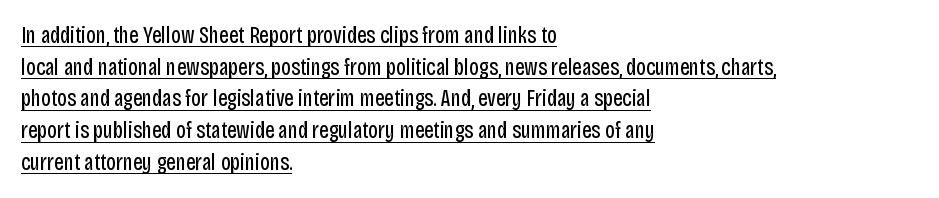
The image shows 23 px text type, upright; set left-aligned, normal line spacing (1.38x), normal letter spacing, underlined.
